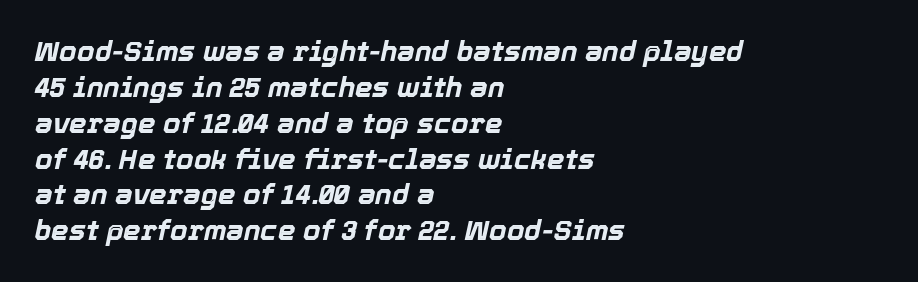
Q: Is the text bold? A: Yes.
Q: Is the text italic (slanted)? A: Yes, it leans right by about 12 degrees.
Q: Is the text underlined? A: No.
Q: How is the paragraph aligned? A: Left-aligned.
Q: Is the spacing between letters normal or unusually wide? A: Normal.
Q: Is the spacing between lines tight, normal or loose? A: Normal.
Q: Width (condensed, normal, or wide)? A: Normal.
Q: x-height? A: Medium.
Q: Monospaced? A: No.
